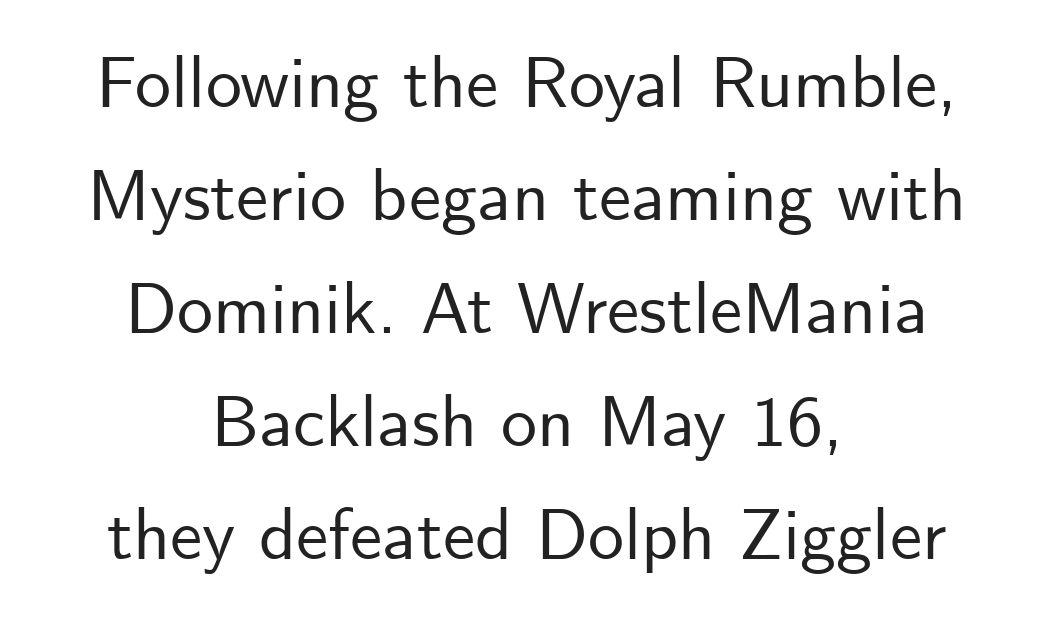
{"serif": "no", "italic": "no", "width": "normal", "stroke_contrast": "low", "x_height": "small", "monospaced": "no", "underline": "no", "align": "center", "line_spacing": "normal", "line_spacing_ratio": 1.57, "letter_spacing": "normal", "letter_spacing_em": 0.0, "glyph_px": 72}
